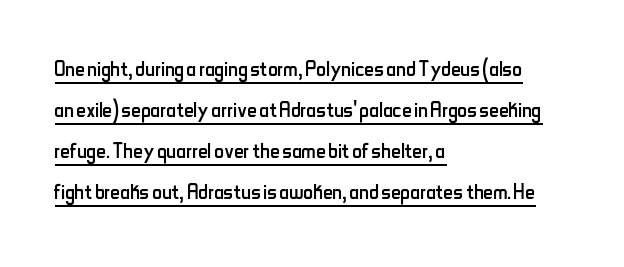
Q: Is the text bold? A: No.
Q: Is the text italic (slanted)? A: No, it is upright.
Q: Is the text underlined? A: Yes.
Q: How is the paragraph aligned? A: Left-aligned.
Q: Is the spacing between letters normal or unusually wide? A: Normal.
Q: Is the spacing between lines tight, normal or loose? A: Normal.
